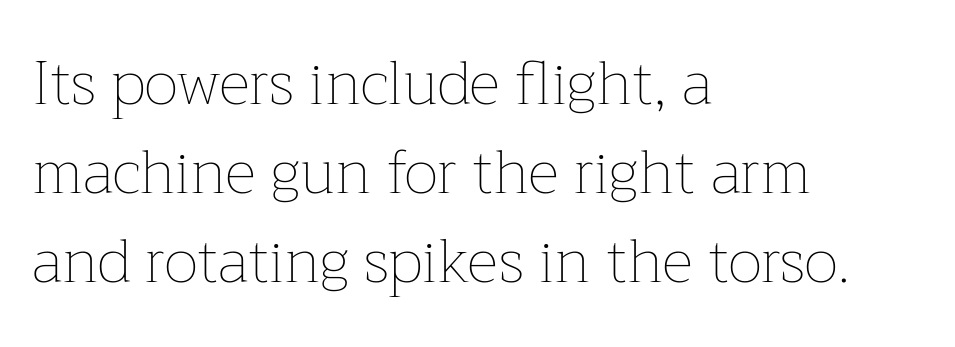
Q: Is the text bold? A: No.
Q: Is the text italic (slanted)? A: No, it is upright.
Q: Is the text underlined? A: No.
Q: How is the paragraph aligned? A: Left-aligned.
Q: Is the spacing between letters normal or unusually wide? A: Normal.
Q: Is the spacing between lines tight, normal or loose? A: Normal.
Q: Width (condensed, normal, or wide)? A: Normal.
Q: Stroke contrast? A: Low.
Q: x-height? A: Medium.
Q: Monospaced? A: No.
